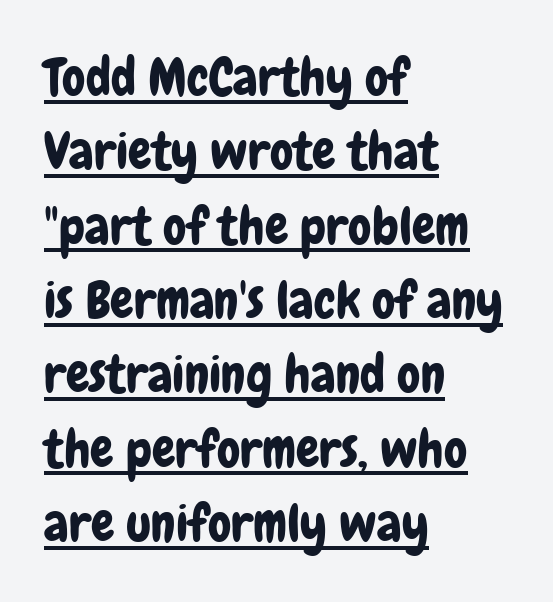
Visually the block forms a straight wall on the left and a jagged coastline on the right. The lettering is marked with a stroke running underneath it. Letter spacing: default. Varying glyph widths throughout — classic text-font behaviour. These lines are composed in type without serifs.
